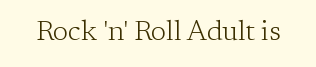
The image shows 28 px light serif type, upright; set normal letter spacing, not underlined; low stroke contrast and a medium x-height.
